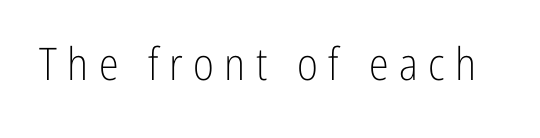
{"serif": "no", "italic": "no", "bold": "no", "weight": "light", "width": "condensed", "stroke_contrast": "low", "x_height": "medium", "monospaced": "no", "underline": "no", "letter_spacing": "wide", "letter_spacing_em": 0.23, "glyph_px": 45}
